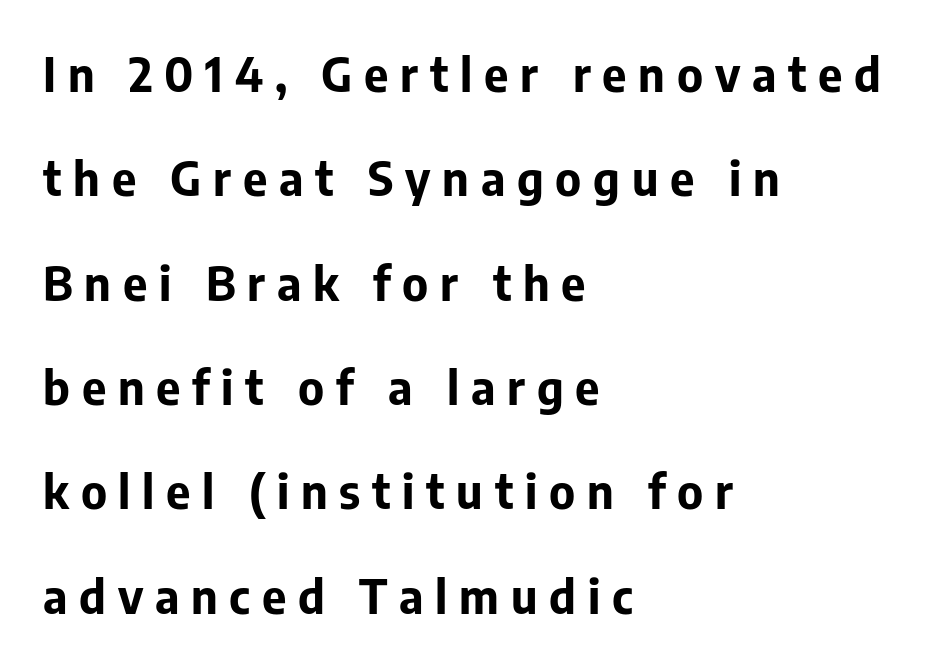
Q: Is the text bold? A: Yes.
Q: Is the text italic (slanted)? A: No, it is upright.
Q: Is the typeface a serif or a sans-serif typeface? A: Sans-serif.
Q: Is the text underlined? A: No.
Q: How is the paragraph aligned? A: Left-aligned.
Q: Is the spacing between letters normal or unusually wide? A: Unusually wide.
Q: Is the spacing between lines tight, normal or loose? A: Loose.
Q: Width (condensed, normal, or wide)? A: Normal.
Q: Stroke contrast? A: Low.
Q: x-height? A: Medium.
Q: Monospaced? A: No.
